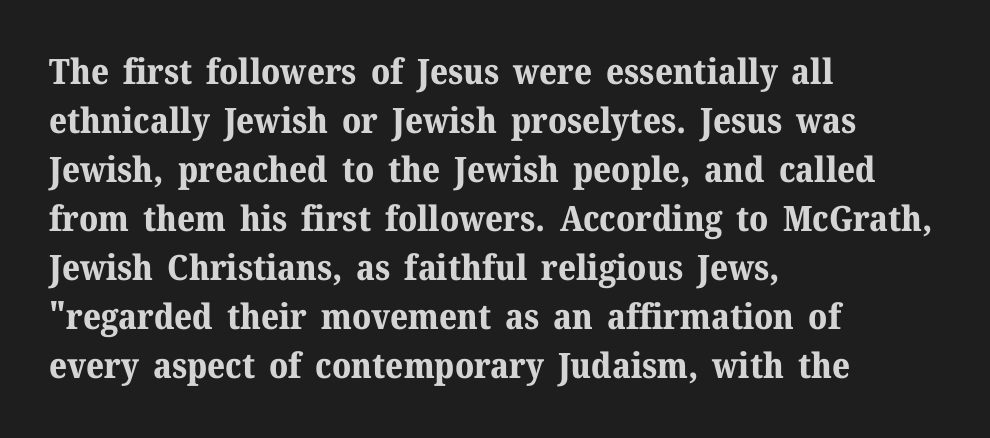
{"serif": "yes", "italic": "no", "bold": "yes", "weight": "bold", "width": "normal", "stroke_contrast": "medium", "x_height": "medium", "monospaced": "no", "underline": "no", "align": "left", "line_spacing": "normal", "line_spacing_ratio": 1.4, "letter_spacing": "normal", "letter_spacing_em": 0.0, "glyph_px": 35}
